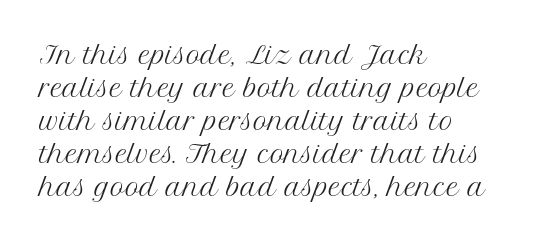
Horizontally, the lines are justified to the leading edge only. The lines sit at an ordinary, default distance from one another. The font sits on the lighter half of the weight spectrum, regular included. Just letters on the line, the space beneath them empty. Standard letterfit; no display-style spreading of the glyphs.
